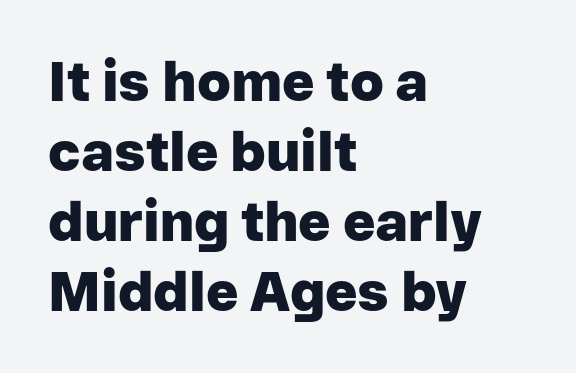
{"serif": "no", "italic": "no", "bold": "yes", "weight": "heavy", "width": "normal", "stroke_contrast": "low", "x_height": "medium", "monospaced": "no", "underline": "no", "align": "left", "line_spacing": "normal", "line_spacing_ratio": 1.27, "letter_spacing": "normal", "letter_spacing_em": 0.0, "glyph_px": 55}
